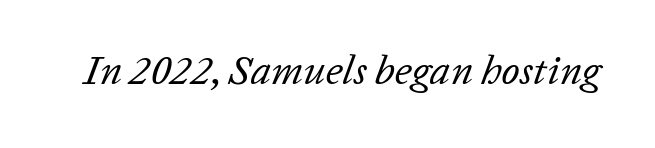
The image shows 41 px regular-weight type, italic (leaning right); set normal letter spacing, not underlined; low stroke contrast and a medium x-height.
